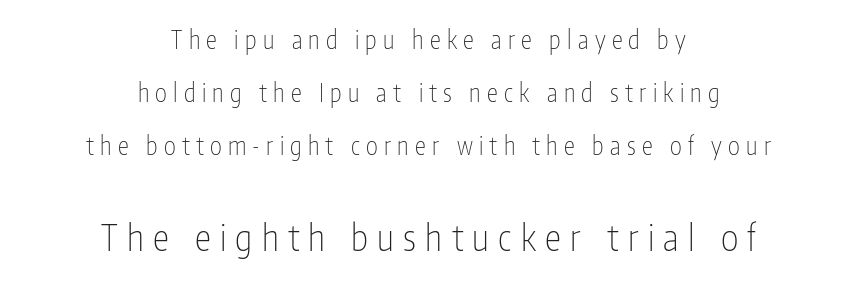
The image shows 37 px thin, condensed sans-serif type, upright; set centered, loose line spacing (2.13x), unusually wide letter spacing (+0.25 em), not underlined; the second (bottom) block is 1.48x larger; low stroke contrast and a medium x-height.
